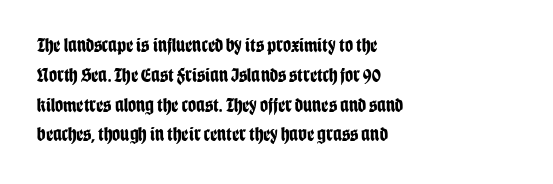
Summary of weight: heavy, a full bold. This sample is left-justified, so line endings fall wherever the words run out. The type sits square on the baseline with zero lean. The lines sit at an ordinary, default distance from one another. A bare baseline throughout the passage. This sample uses plain, unmodified letter spacing.
